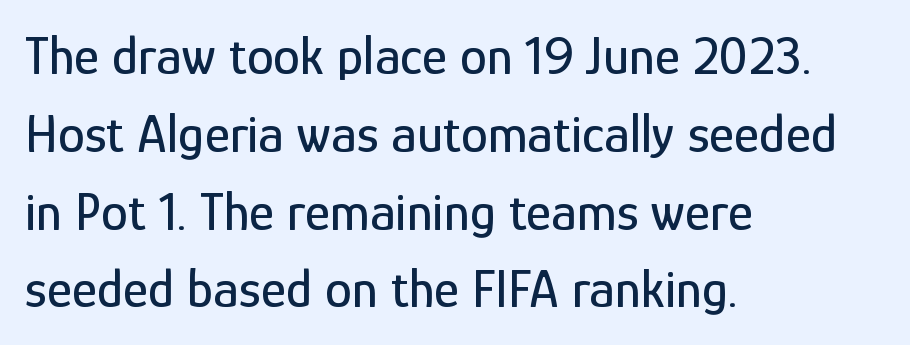
Q: Is the text italic (slanted)? A: No, it is upright.
Q: Is the typeface a serif or a sans-serif typeface? A: Sans-serif.
Q: Is the text underlined? A: No.
Q: How is the paragraph aligned? A: Left-aligned.
Q: Is the spacing between letters normal or unusually wide? A: Normal.
Q: Is the spacing between lines tight, normal or loose? A: Normal.
Q: Width (condensed, normal, or wide)? A: Condensed.
Q: Stroke contrast? A: Low.
Q: x-height? A: Medium.
Q: Monospaced? A: No.
